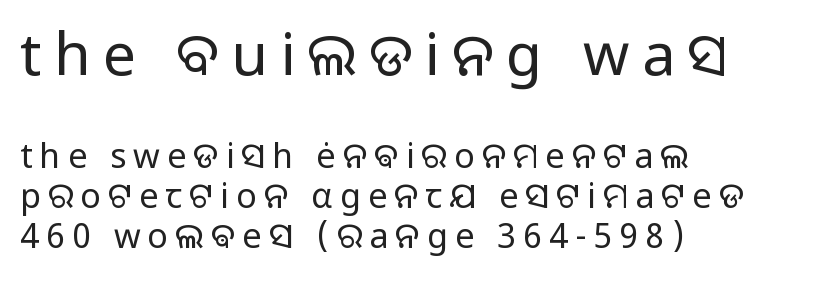
Q: Is the text bold? A: No.
Q: Is the text italic (slanted)? A: No, it is upright.
Q: Is the typeface a serif or a sans-serif typeface? A: Sans-serif.
Q: Is the text underlined? A: No.
Q: How is the paragraph aligned? A: Left-aligned.
Q: Is the spacing between letters normal or unusually wide? A: Unusually wide.
Q: Which block of text is set in a larger size, the first (top) or the second (bottom)? A: The first (top) one.
Q: Width (condensed, normal, or wide)? A: Normal.
Q: Stroke contrast? A: Low.
Q: x-height? A: Medium.
Q: Monospaced? A: No.
